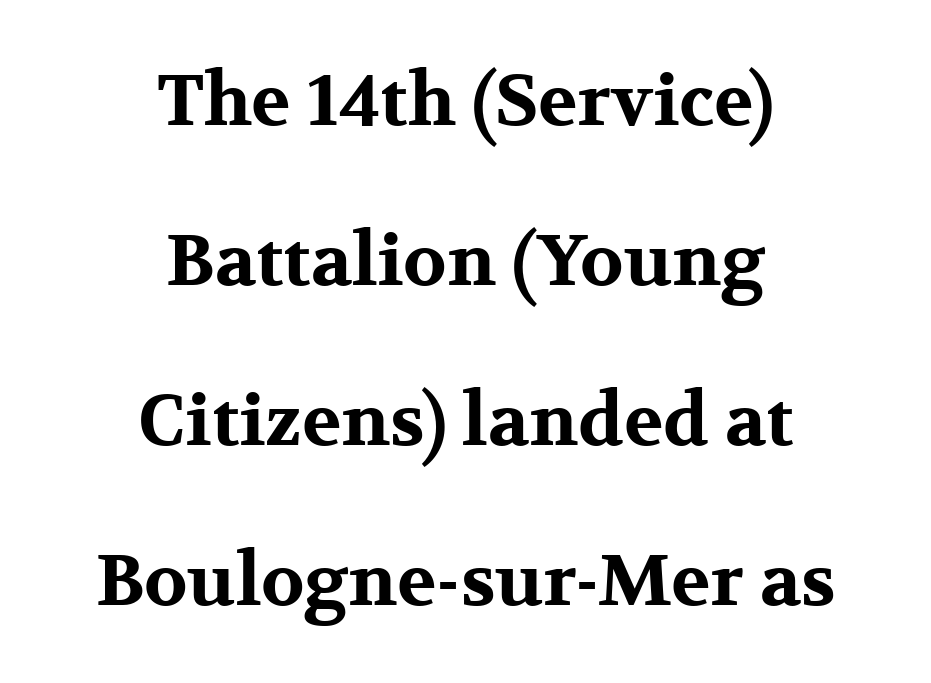
You can tell it's not italic because the verticals are truly vertical. Here the designer chose a conventional face with non-uniform glyph widths. Glyph-to-glyph distance matches everyday printed text. Leading: increased. The paragraph has two soft edges and a firm central axis.
